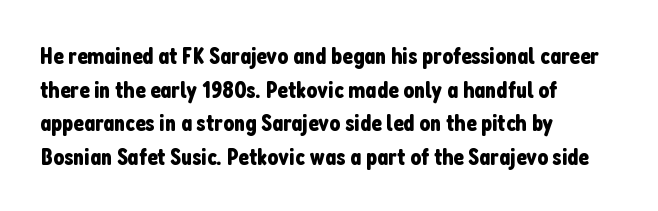
Q: Is the text italic (slanted)? A: No, it is upright.
Q: Is the text underlined? A: No.
Q: How is the paragraph aligned? A: Left-aligned.
Q: Is the spacing between letters normal or unusually wide? A: Normal.
Q: Is the spacing between lines tight, normal or loose? A: Normal.
